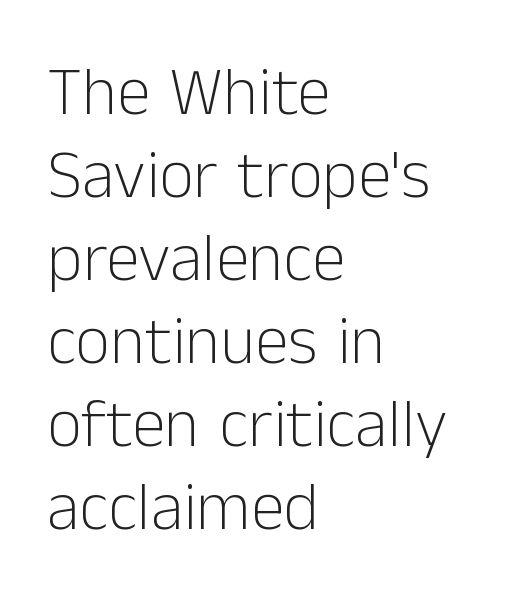
{"serif": "no", "italic": "no", "bold": "no", "weight": "light", "width": "normal", "stroke_contrast": "low", "x_height": "medium", "monospaced": "no", "underline": "no", "align": "left", "line_spacing_ratio": 1.22, "letter_spacing": "normal", "letter_spacing_em": 0.0, "glyph_px": 68}
